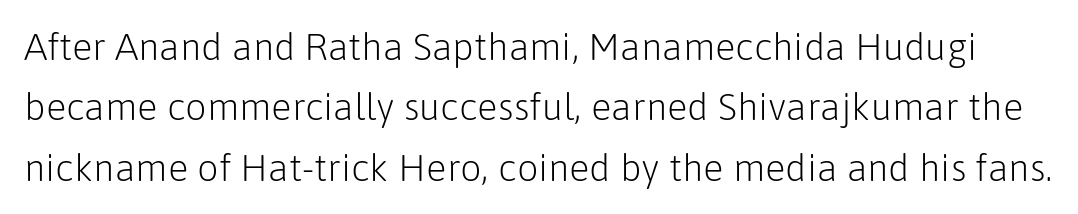
Q: Is the text bold? A: No.
Q: Is the text italic (slanted)? A: No, it is upright.
Q: Is the typeface a serif or a sans-serif typeface? A: Sans-serif.
Q: Is the text underlined? A: No.
Q: Is the spacing between letters normal or unusually wide? A: Normal.
Q: Is the spacing between lines tight, normal or loose? A: Normal.
Q: Width (condensed, normal, or wide)? A: Normal.
Q: Stroke contrast? A: Low.
Q: x-height? A: Medium.
Q: Monospaced? A: No.
